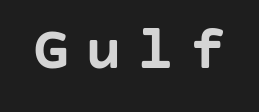
Q: Is the text bold? A: Yes.
Q: Is the text italic (slanted)? A: No, it is upright.
Q: Is the typeface a serif or a sans-serif typeface? A: Sans-serif.
Q: Is the text underlined? A: No.
Q: Is the spacing between letters normal or unusually wide? A: Unusually wide.
Q: Width (condensed, normal, or wide)? A: Normal.
Q: Stroke contrast? A: Low.
Q: x-height? A: Large.
